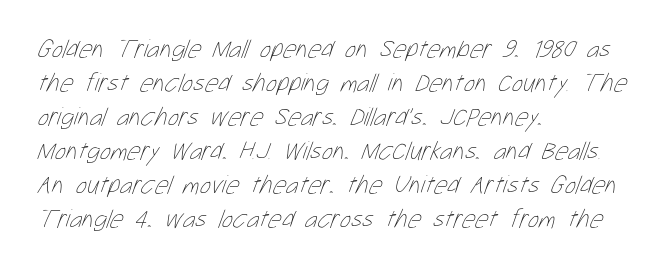
Q: Is the text bold? A: No.
Q: Is the text underlined? A: No.
Q: How is the paragraph aligned? A: Left-aligned.
Q: Is the spacing between letters normal or unusually wide? A: Normal.
Q: Is the spacing between lines tight, normal or loose? A: Normal.
